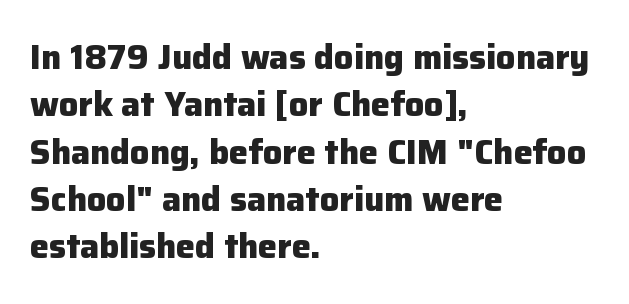
The image shows 34 px heavy sans-serif type, upright; set left-aligned, normal line spacing (1.39x), normal letter spacing, not underlined; low stroke contrast and a medium x-height.
